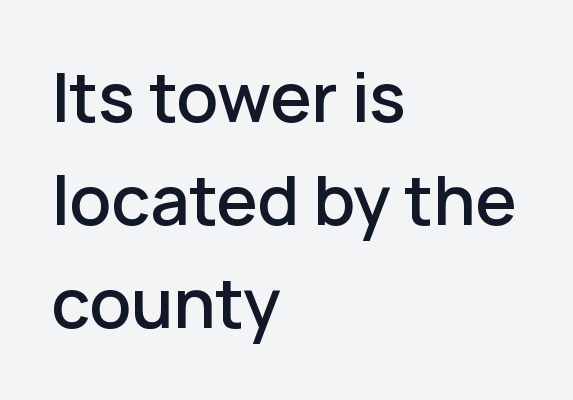
{"serif": "no", "italic": "no", "bold": "semi", "weight": "semibold", "width": "normal", "stroke_contrast": "low", "x_height": "medium", "monospaced": "no", "underline": "no", "align": "left", "line_spacing": "normal", "line_spacing_ratio": 1.56, "letter_spacing": "normal", "letter_spacing_em": 0.0, "glyph_px": 66}
